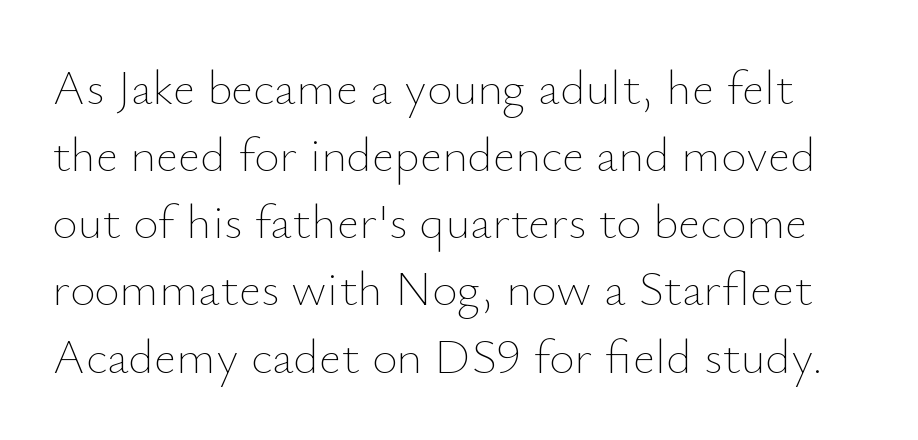
The image shows 49 px thin type, upright; set normal line spacing (1.37x), normal letter spacing, not underlined; low stroke contrast and a small x-height.
